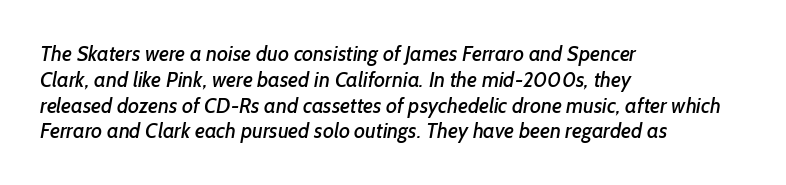
The image shows 21 px text type; set left-aligned, line spacing 1.23x, normal letter spacing, not underlined.
